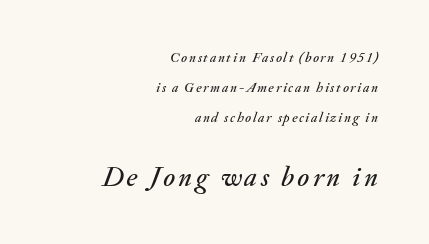
{"italic": "yes", "lean": "right", "slant_degrees": 20, "width": "normal", "stroke_contrast": "medium", "x_height": "small", "monospaced": "no", "underline": "no", "align": "right", "line_spacing": "loose", "line_spacing_ratio": 2.15, "larger_block": "second", "size_ratio": 2.0, "glyph_px": 28}
